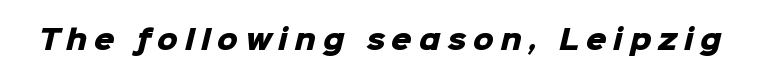
The font is running at its bold setting. This rendering features lettering with no underline. Each word looks stretched out because of the extra space between its letters.
